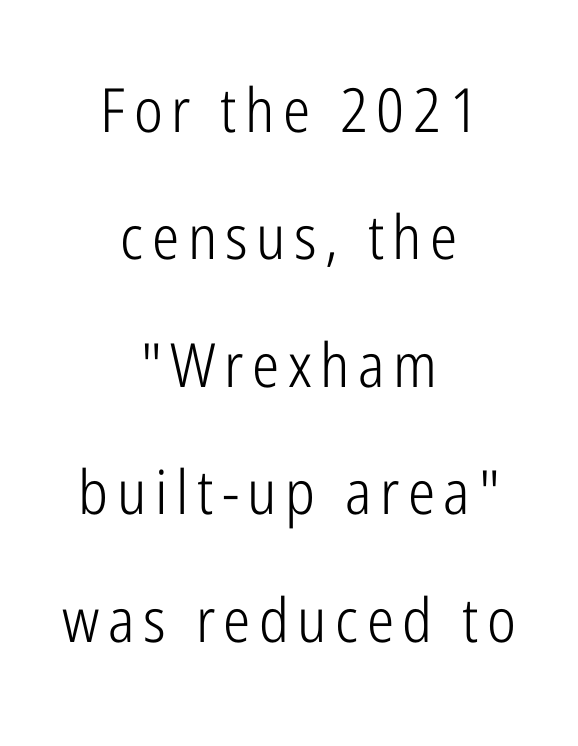
The image shows 61 px light, condensed sans-serif type, upright; set centered, loose line spacing (2.09x), not underlined; low stroke contrast and a medium x-height.
